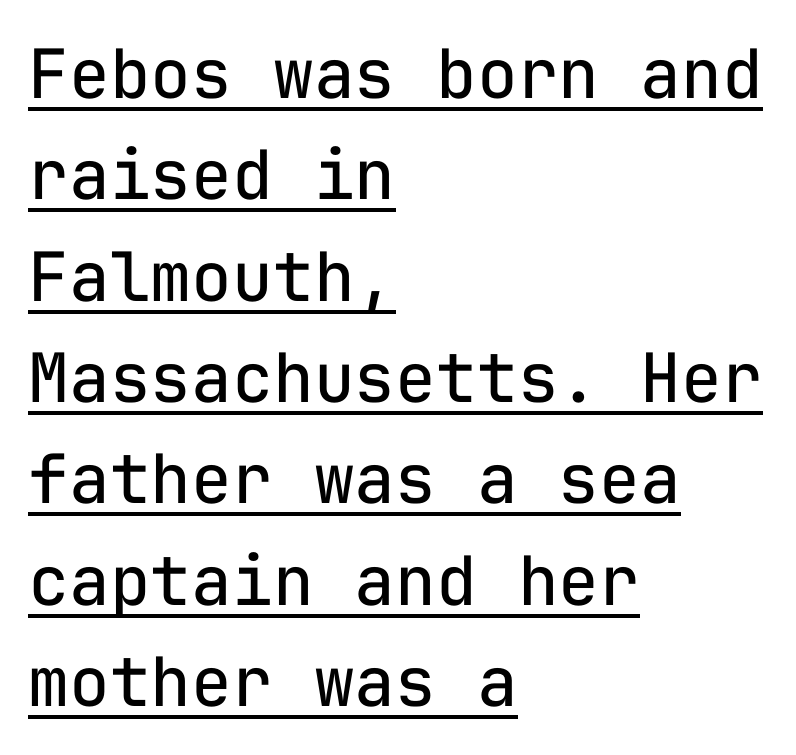
Default kerning and tracking; the words read as compact shapes. Serifs: no, the terminals of the letterforms are clean. The letters stand straight up with perfectly vertical stems. Every character here occupies the same horizontal width, giving the sample a typewriter-like rhythm. The text block is weighted toward the left margin, trailing off unevenly rightward.
